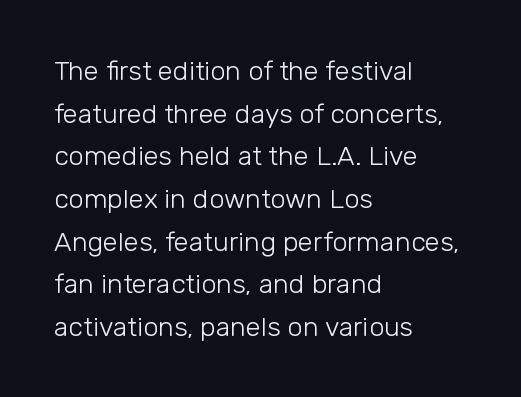
The ragged edge is on the right, which tells us the setting is flush left. Vertical strokes here are truly vertical. Heaviness? Minimal to ordinary, like unemphasized prose. Lines of text with bare space underneath.
